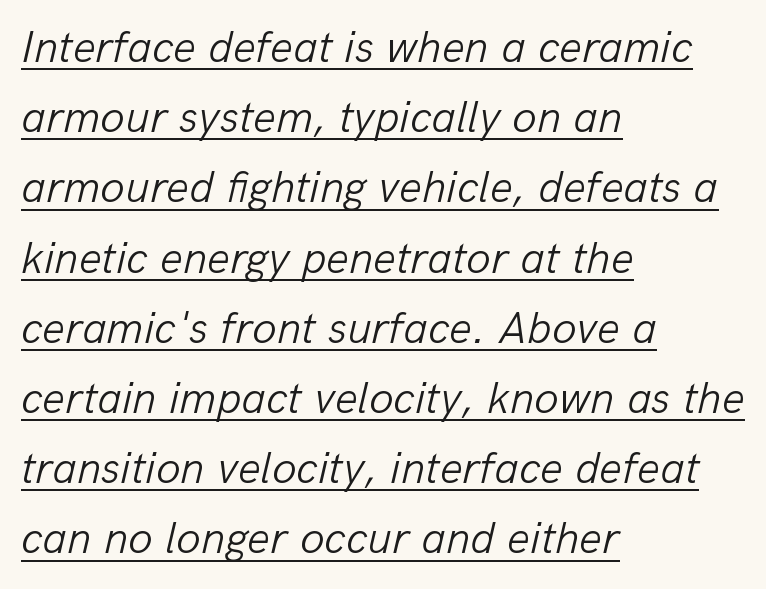
The image shows 45 px light type, italic (leaning right); set left-aligned, normal line spacing (1.56x), normal letter spacing, underlined; low stroke contrast and a medium x-height.
